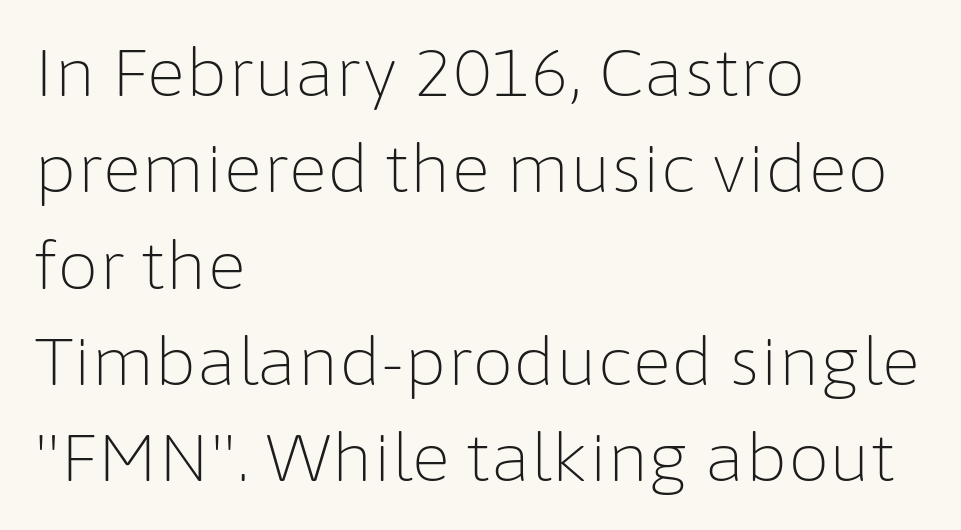
Varying glyph widths throughout — classic text-font behaviour. The weight would be labelled regular, book, light, or lighter still. Descenders are the only things crossing below the line. Typeset ragged right — the left edge is the straight one. The gaps between neighbouring characters are ordinary and unremarkable. Nope, no serifs anywhere on these letters.
